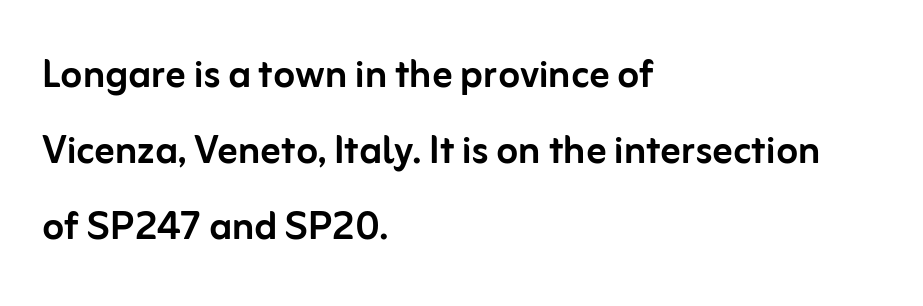
Note the varied advance widths — an 'i' is clearly narrower than an 'm'. A sans-serif font was chosen for this passage. Upright lettering throughout. Spacing between characters is what you'd get straight out of the box.
